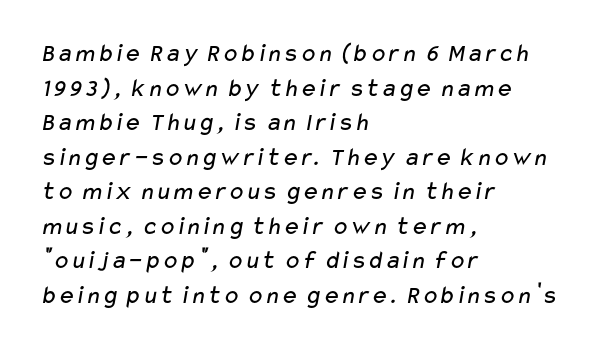
The passage shown stacks its lines at a standard gap. The lines in this sample share a left origin and differ only in where they stop. Words appear dense and cohesive because spacing is normal. Only glyphs here, with clear space below each row. Ink coverage per letter is moderate at most.
